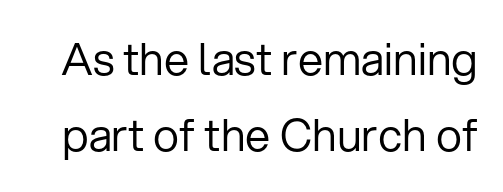
The horizontal fit of the characters is conventional and even. No feet cap the strokes, marking this as sans-serif type. The letters advance in unequal steps, a hallmark of proportional type. Vertically, the passage feels balanced, rows spaced as you'd expect.
